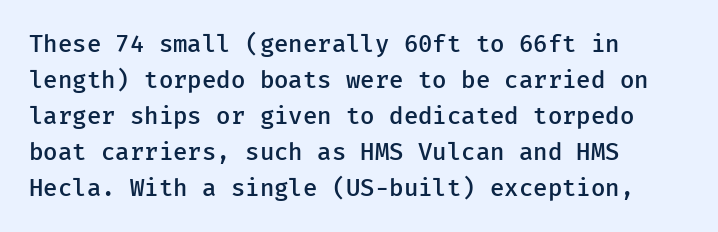
{"italic": "no", "bold": "semi", "underline": "no", "align": "left", "line_spacing": "normal", "line_spacing_ratio": 1.5, "letter_spacing": "normal", "letter_spacing_em": 0.0, "glyph_px": 24}
